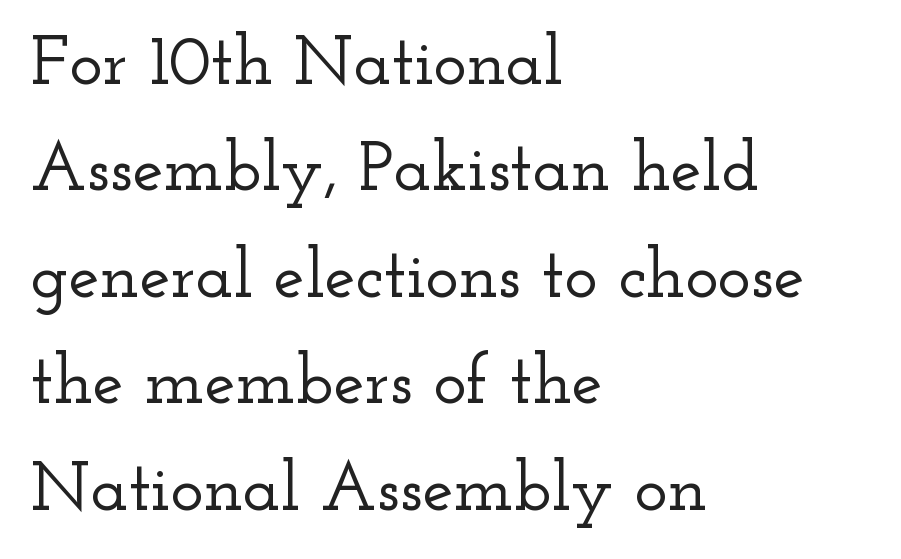
The image shows 70 px wide serif type, upright; set left-aligned, normal line spacing (1.52x), normal letter spacing, not underlined; low stroke contrast and a small x-height.
